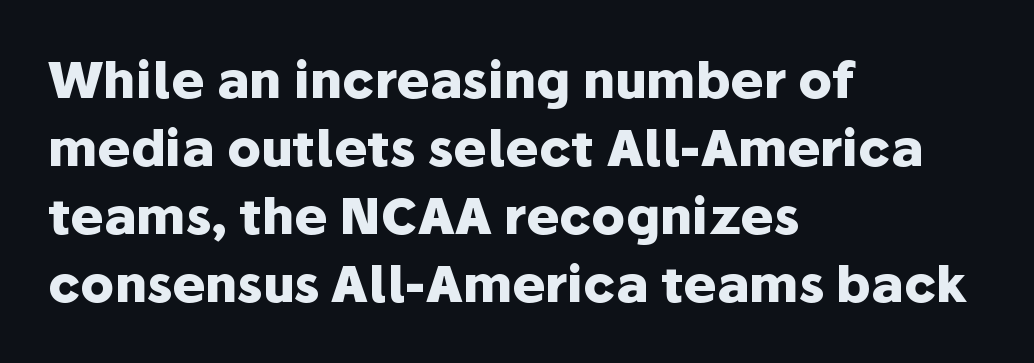
{"serif": "no", "italic": "no", "bold": "yes", "weight": "heavy", "width": "normal", "stroke_contrast": "low", "x_height": "medium", "monospaced": "no", "underline": "no", "align": "left", "line_spacing": "normal", "line_spacing_ratio": 1.36, "letter_spacing": "normal", "letter_spacing_em": 0.0, "glyph_px": 50}
